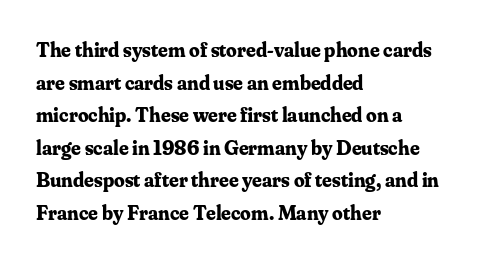
{"italic": "no", "bold": "yes", "underline": "no", "align": "left", "line_spacing": "normal", "line_spacing_ratio": 1.55, "letter_spacing": "normal", "letter_spacing_em": 0.0, "glyph_px": 21}
